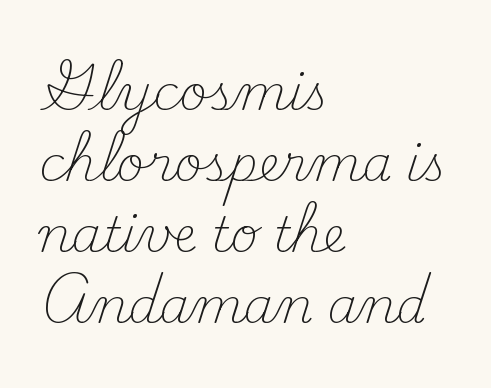
The image shows 48 px light serif type; set left-aligned, normal line spacing (1.48x), normal letter spacing, not underlined; medium stroke contrast and a small x-height.
